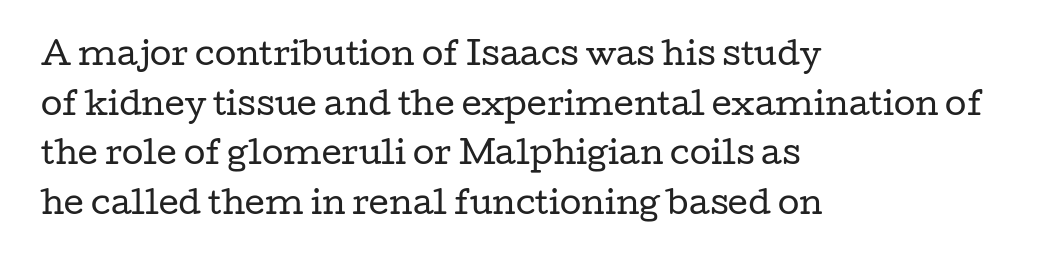
Inter-character spacing is left at the font's built-in metrics. The strokes are not fattened; the text isn't bold. The leading is moderate, giving the passage an even texture. It's the straight-up-and-down kind of type. Horizontally, the lines are justified to the leading edge only.
